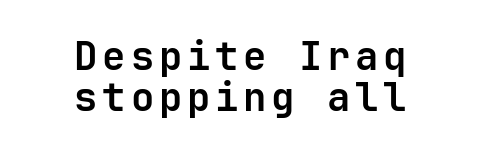
The image shows 39 px bold sans-serif type, upright, monospaced; set centered, tight line spacing (1.04x), not underlined; low stroke contrast and a medium x-height.
